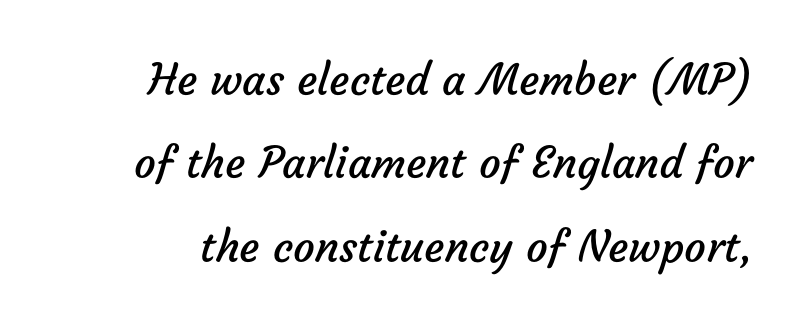
The image shows 43 px regular-weight sans-serif type; set loose line spacing (1.94x), normal letter spacing, not underlined; low stroke contrast and a medium x-height.
